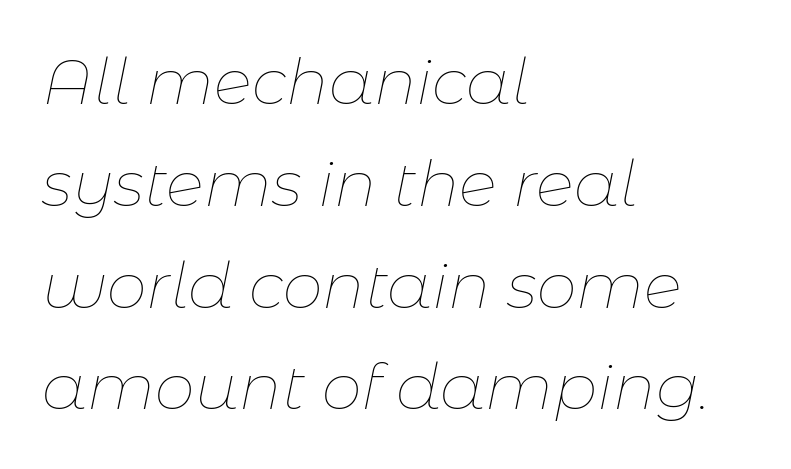
The rows are spaced the way most documents space them. An italicized treatment has been applied to the whole sample. Rule under the text: the space is simply empty. Looks like regular typesetting: each glyph gets only the width it needs.
